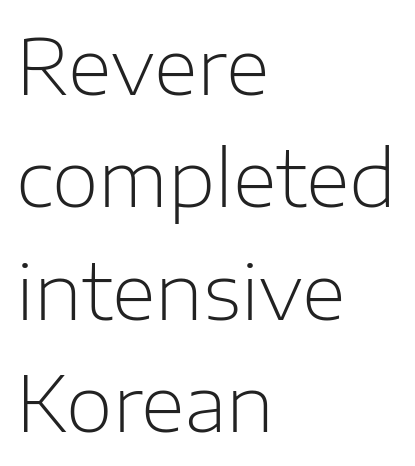
Line beginnings align vertically; line endings do not. In terms of leading, this rendering sits right in the middle. Is the letter spacing exaggerated? No — it looks like the ordinary default. A quiet, ordinary-to-light weight characterises the typeface. The rendering uses natural spacing where letterforms have individual widths. Letterform terminals end flat and unadorned throughout the passage.
